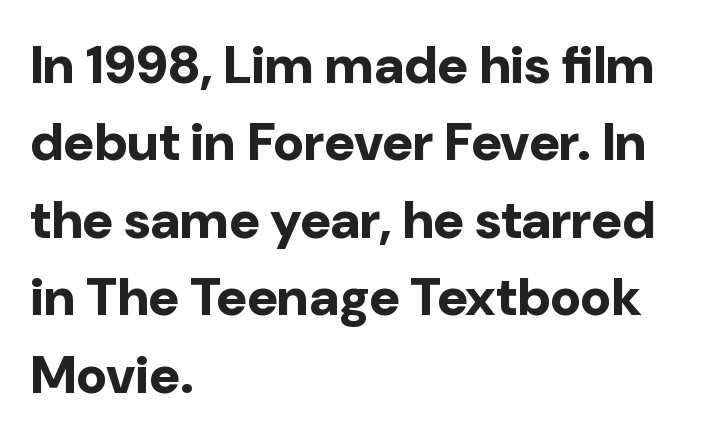
Regular leading. Strong, thick strokes mark this as bold type. Upright lettering throughout. The passage shown is not underscored anywhere. Teacher's note: observe the even left margin — that is flush-left alignment. The passage shown is typed in a proportional face where columns would drift.
